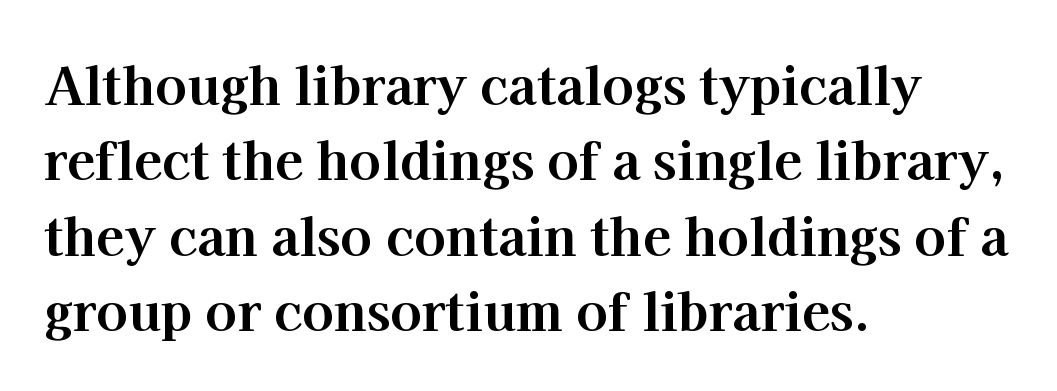
Q: Is the text bold? A: Yes.
Q: Is the text italic (slanted)? A: No, it is upright.
Q: Is the typeface a serif or a sans-serif typeface? A: Serif.
Q: Is the text underlined? A: No.
Q: How is the paragraph aligned? A: Left-aligned.
Q: Is the spacing between letters normal or unusually wide? A: Normal.
Q: Is the spacing between lines tight, normal or loose? A: Normal.
Q: Width (condensed, normal, or wide)? A: Normal.
Q: Stroke contrast? A: High.
Q: x-height? A: Medium.
Q: Monospaced? A: No.
